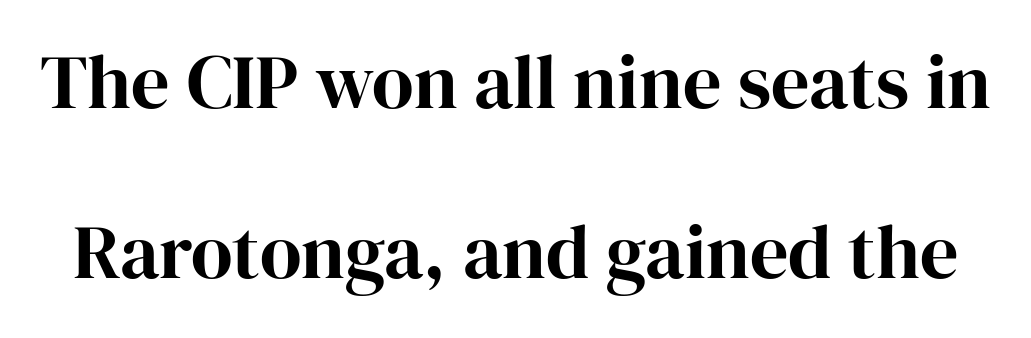
Proportional: the letters do not fall into vertical columns. In terms of posture, this sample is upright. How are the letters spaced? Ordinarily, with no added tracking. The characters display serif detailing at their extremities.
